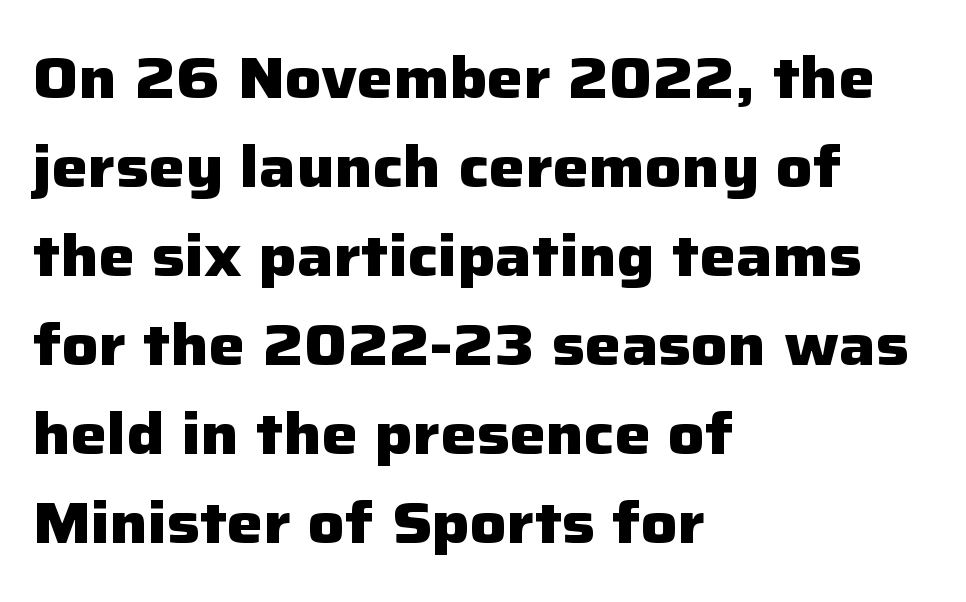
The image shows 57 px heavy sans-serif type, upright; set left-aligned, normal line spacing (1.56x), normal letter spacing, not underlined; low stroke contrast and a medium x-height.
